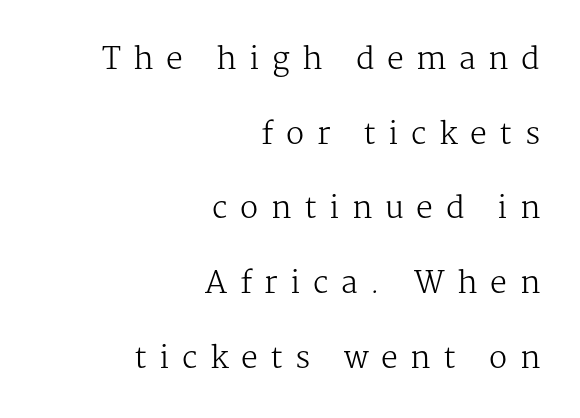
The image shows 30 px regular-weight serif type, upright; set right-aligned, loose line spacing (2.49x), unusually wide letter spacing (+0.42 em), not underlined; medium stroke contrast and a medium x-height.
